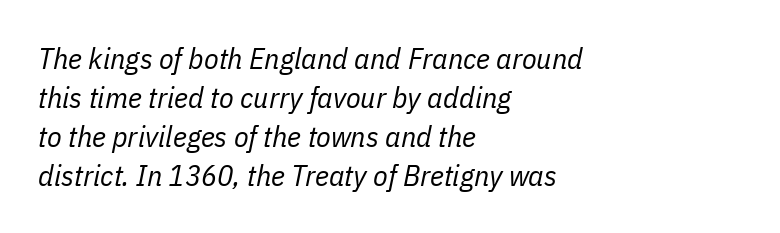
{"italic": "yes", "lean": "right", "slant_degrees": 11, "bold": "no", "weight": "regular", "width": "condensed", "stroke_contrast": "low", "x_height": "medium", "monospaced": "no", "underline": "no", "align": "left", "line_spacing": "normal", "line_spacing_ratio": 1.3, "letter_spacing": "normal", "letter_spacing_em": 0.0, "glyph_px": 30}
